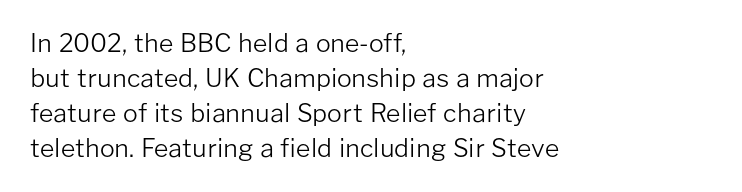
The image shows 25 px text type, upright; set left-aligned, normal line spacing (1.4x), normal letter spacing, not underlined.
